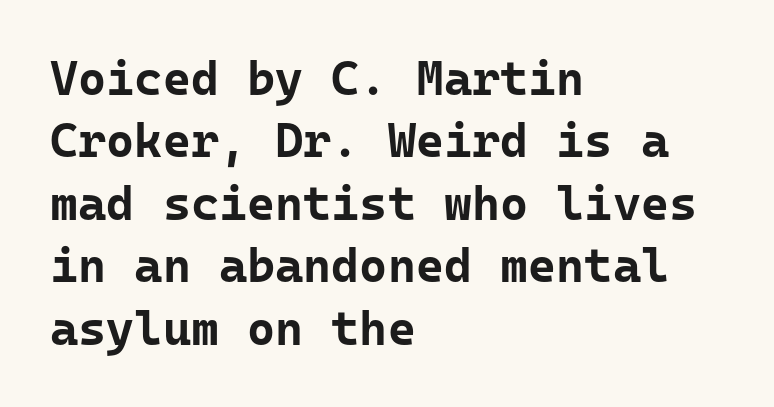
{"serif": "no", "italic": "no", "bold": "yes", "weight": "bold", "width": "normal", "stroke_contrast": "low", "x_height": "medium", "monospaced": "yes", "underline": "no", "align": "left", "line_spacing": "normal", "line_spacing_ratio": 1.3, "letter_spacing": "normal", "letter_spacing_em": 0.0, "glyph_px": 48}
